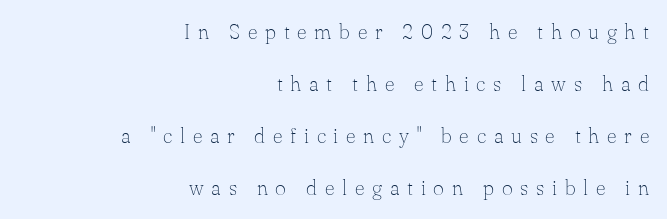
The image shows 21 px text type, upright; set right-aligned, loose line spacing (2.47x), unusually wide letter spacing (+0.37 em), not underlined.
